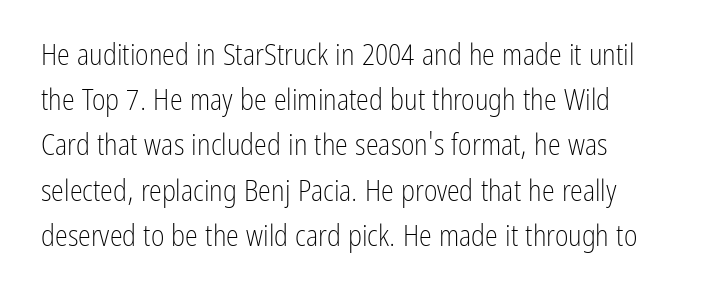
Q: Is the text bold? A: No.
Q: Is the text italic (slanted)? A: No, it is upright.
Q: Is the typeface a serif or a sans-serif typeface? A: Sans-serif.
Q: Is the text underlined? A: No.
Q: Is the spacing between letters normal or unusually wide? A: Normal.
Q: Is the spacing between lines tight, normal or loose? A: Normal.
Q: Width (condensed, normal, or wide)? A: Condensed.
Q: Stroke contrast? A: Low.
Q: x-height? A: Medium.
Q: Monospaced? A: No.
